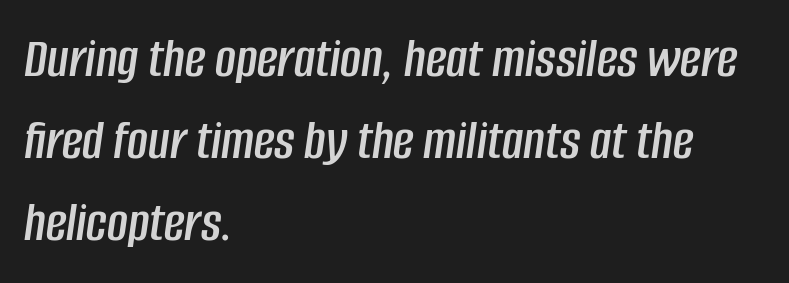
Q: Is the text italic (slanted)? A: Yes, it leans right by about 8 degrees.
Q: Is the text underlined? A: No.
Q: How is the paragraph aligned? A: Left-aligned.
Q: Is the spacing between letters normal or unusually wide? A: Normal.
Q: Is the spacing between lines tight, normal or loose? A: Normal.
Q: Width (condensed, normal, or wide)? A: Condensed.
Q: Stroke contrast? A: Low.
Q: x-height? A: Large.
Q: Monospaced? A: No.
